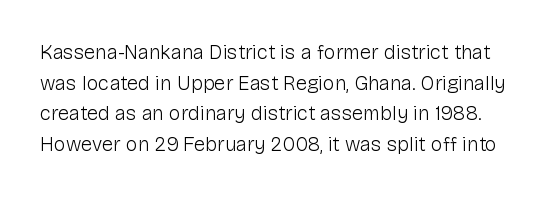
Q: Is the text bold? A: No.
Q: Is the text italic (slanted)? A: No, it is upright.
Q: Is the text underlined? A: No.
Q: Is the spacing between letters normal or unusually wide? A: Normal.
Q: Is the spacing between lines tight, normal or loose? A: Normal.
